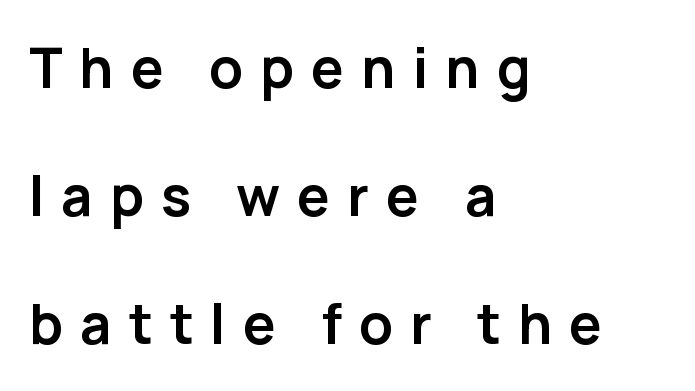
The image shows 55 px semibold sans-serif type, upright; set left-aligned, loose line spacing (2.33x), unusually wide letter spacing (+0.31 em), not underlined; low stroke contrast and a medium x-height.
